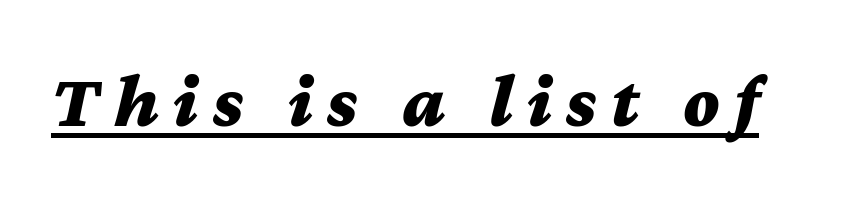
{"italic": "yes", "lean": "right", "slant_degrees": 12, "bold": "yes", "weight": "bold", "width": "wide", "stroke_contrast": "medium", "x_height": "medium", "monospaced": "no", "underline": "yes", "glyph_px": 76}
